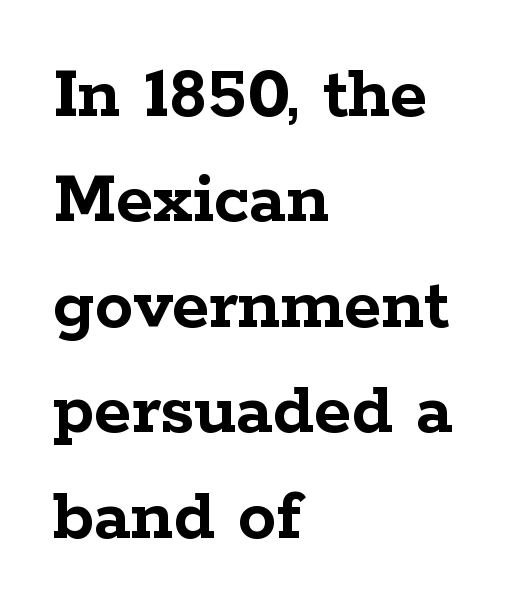
Q: Is the text bold? A: Yes.
Q: Is the text italic (slanted)? A: No, it is upright.
Q: Is the typeface a serif or a sans-serif typeface? A: Serif.
Q: Is the text underlined? A: No.
Q: How is the paragraph aligned? A: Left-aligned.
Q: Is the spacing between letters normal or unusually wide? A: Normal.
Q: Is the spacing between lines tight, normal or loose? A: Normal.
Q: Width (condensed, normal, or wide)? A: Wide.
Q: Stroke contrast? A: Low.
Q: x-height? A: Medium.
Q: Monospaced? A: No.
